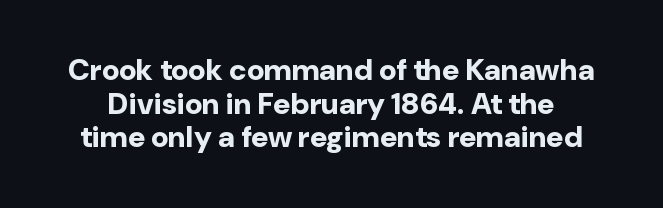
The image shows 30 px bold sans-serif type, upright; set tight line spacing (1.12x), normal letter spacing, not underlined; low stroke contrast and a medium x-height.
